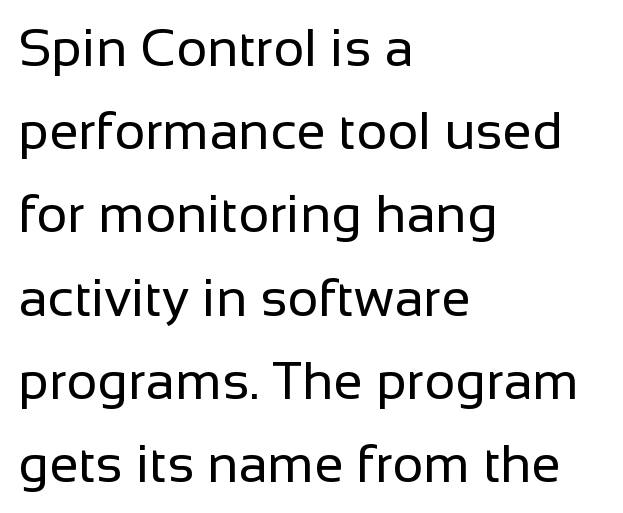
{"serif": "no", "italic": "no", "bold": "no", "weight": "regular", "width": "normal", "stroke_contrast": "low", "x_height": "medium", "monospaced": "no", "underline": "no", "align": "left", "line_spacing": "normal", "line_spacing_ratio": 1.57, "letter_spacing": "normal", "letter_spacing_em": 0.0, "glyph_px": 53}
